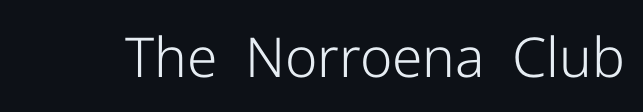
Q: Is the text bold? A: No.
Q: Is the text italic (slanted)? A: No, it is upright.
Q: Is the typeface a serif or a sans-serif typeface? A: Sans-serif.
Q: Is the text underlined? A: No.
Q: Is the spacing between letters normal or unusually wide? A: Normal.
Q: Width (condensed, normal, or wide)? A: Normal.
Q: Stroke contrast? A: Low.
Q: x-height? A: Medium.
Q: Monospaced? A: No.
